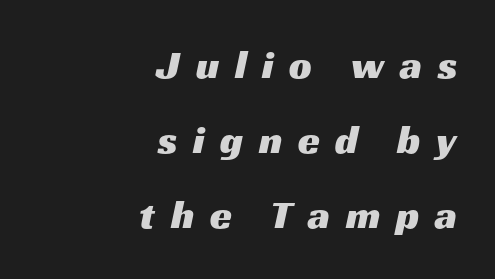
{"serif": "no", "width": "wide", "stroke_contrast": "medium", "x_height": "medium", "monospaced": "no", "underline": "no", "align": "right", "line_spacing_ratio": 1.88, "letter_spacing": "wide", "letter_spacing_em": 0.39, "glyph_px": 40}
